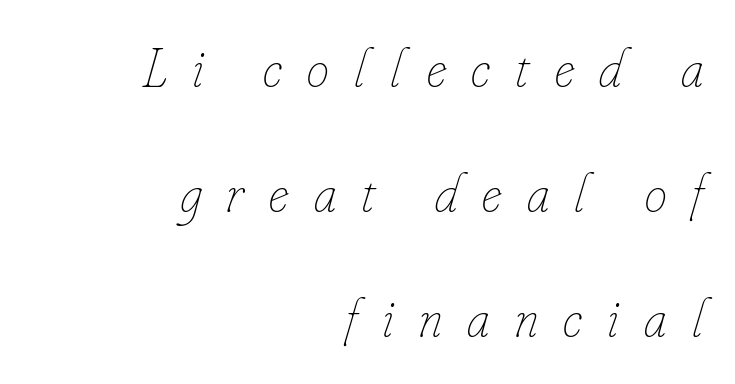
Q: Is the text bold? A: No.
Q: Is the text italic (slanted)? A: Yes, it leans right by about 16 degrees.
Q: Is the text underlined? A: No.
Q: How is the paragraph aligned? A: Right-aligned.
Q: Is the spacing between letters normal or unusually wide? A: Unusually wide.
Q: Is the spacing between lines tight, normal or loose? A: Loose.
Q: Width (condensed, normal, or wide)? A: Condensed.
Q: Stroke contrast? A: Low.
Q: x-height? A: Small.
Q: Monospaced? A: No.
